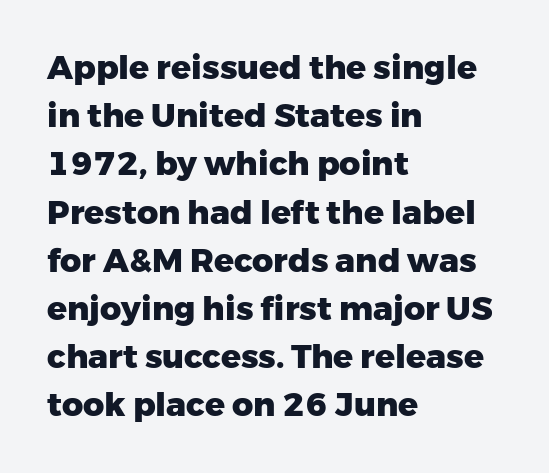
Q: Is the text bold? A: Yes.
Q: Is the text italic (slanted)? A: No, it is upright.
Q: Is the typeface a serif or a sans-serif typeface? A: Sans-serif.
Q: Is the text underlined? A: No.
Q: How is the paragraph aligned? A: Left-aligned.
Q: Is the spacing between letters normal or unusually wide? A: Normal.
Q: Is the spacing between lines tight, normal or loose? A: Normal.
Q: Width (condensed, normal, or wide)? A: Normal.
Q: Stroke contrast? A: Low.
Q: x-height? A: Medium.
Q: Monospaced? A: No.
